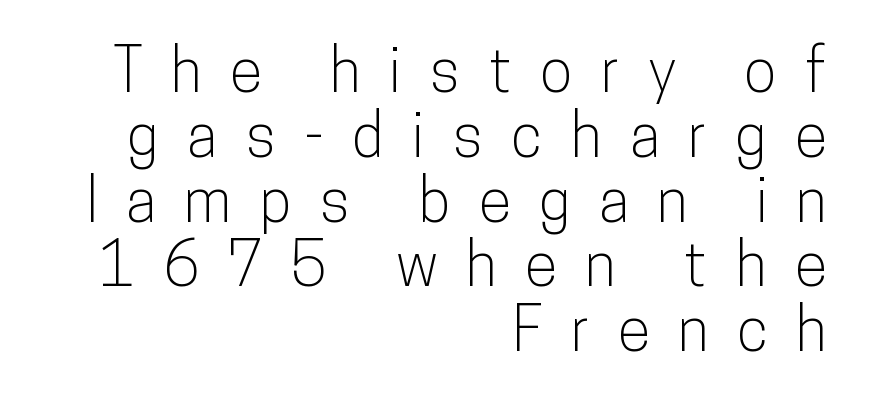
Q: Is the text italic (slanted)? A: No, it is upright.
Q: Is the typeface a serif or a sans-serif typeface? A: Sans-serif.
Q: Is the text underlined? A: No.
Q: How is the paragraph aligned? A: Right-aligned.
Q: Is the spacing between letters normal or unusually wide? A: Unusually wide.
Q: Is the spacing between lines tight, normal or loose? A: Tight.
Q: Width (condensed, normal, or wide)? A: Condensed.
Q: Stroke contrast? A: Low.
Q: x-height? A: Medium.
Q: Monospaced? A: No.
